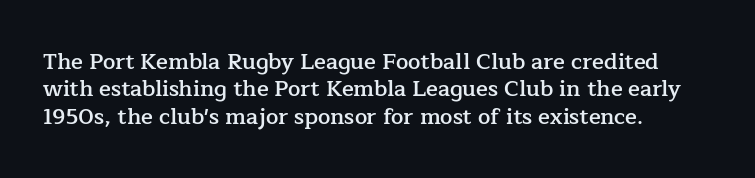
Typographic density is moderately raised because the face is semibold. Vertical strokes here are truly vertical. Between one letter and the next there's only the usual sliver of space. The setting favours the left margin, as ordinary paragraphs usually do.
